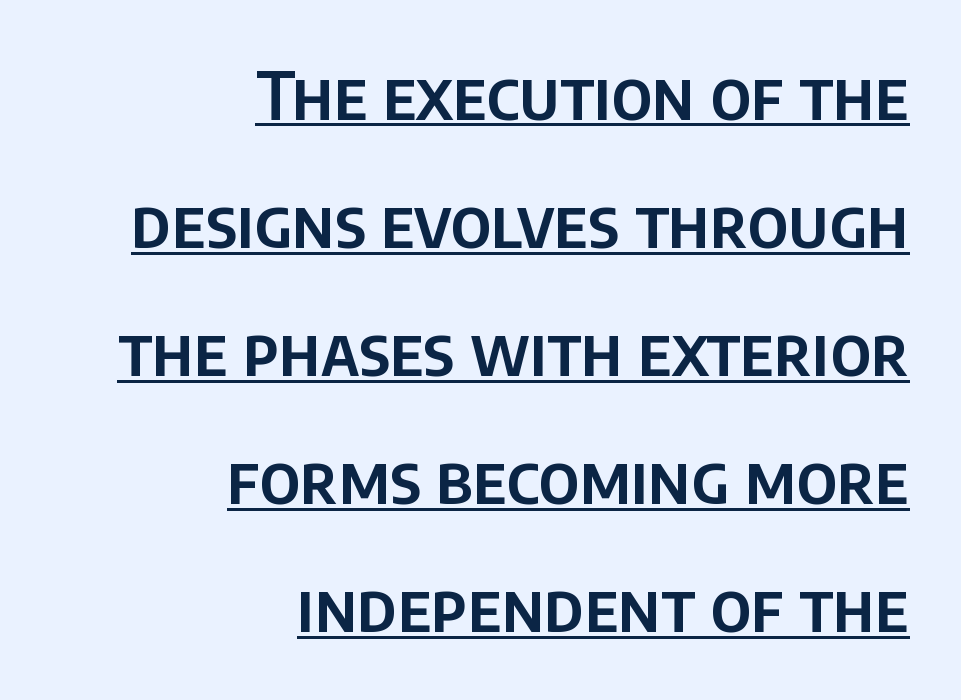
The image shows 66 px sans-serif type, upright; set right-aligned, loose line spacing (1.94x), normal letter spacing, underlined; low stroke contrast and a large x-height.
